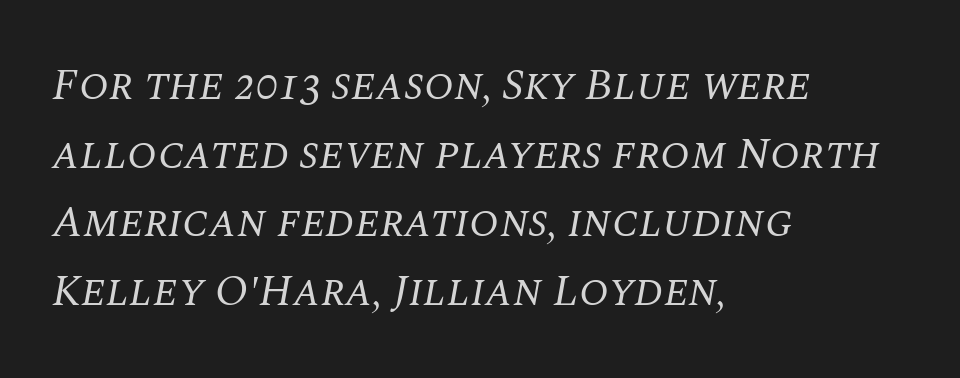
Quick note: italic. These lines sit exactly where default settings would place them. Unmarked baselines from the first word to the last. A quiet, ordinary-to-light weight characterises the typeface.
